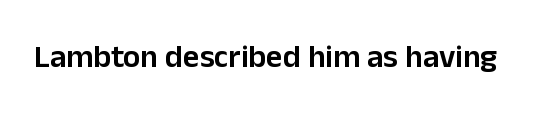
{"serif": "no", "italic": "no", "bold": "semi", "weight": "semibold", "width": "normal", "stroke_contrast": "low", "x_height": "medium", "monospaced": "no", "underline": "no", "letter_spacing": "normal", "letter_spacing_em": 0.0, "glyph_px": 32}
